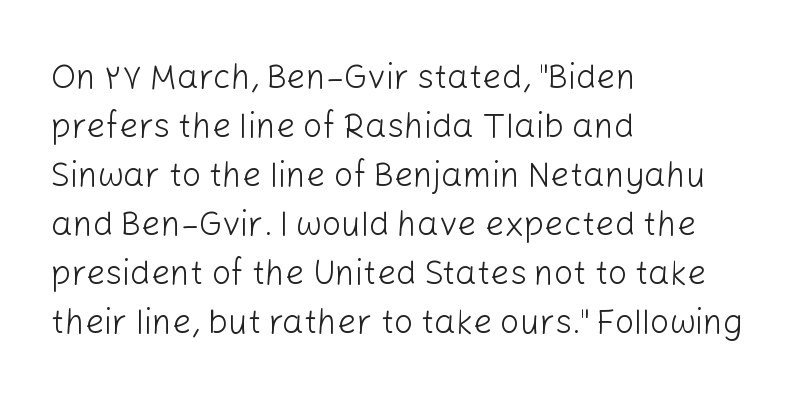
{"serif": "no", "italic": "no", "bold": "no", "weight": "light", "width": "normal", "stroke_contrast": "low", "x_height": "medium", "monospaced": "no", "underline": "no", "align": "left", "line_spacing": "normal", "line_spacing_ratio": 1.44, "letter_spacing": "normal", "letter_spacing_em": 0.0, "glyph_px": 34}
